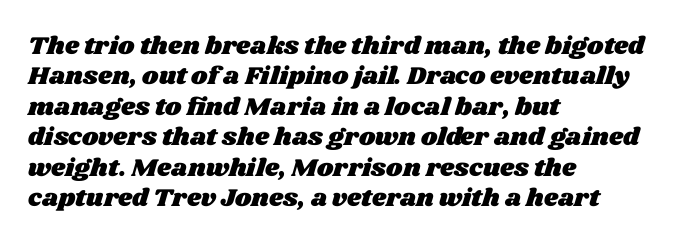
The image shows 25 px text type; set left-aligned, line spacing 1.22x, normal letter spacing, not underlined.
